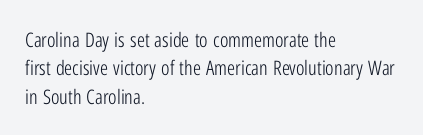
{"italic": "no", "bold": "no", "underline": "no", "align": "left", "line_spacing": "normal", "line_spacing_ratio": 1.42, "letter_spacing": "normal", "letter_spacing_em": 0.0, "glyph_px": 20}
